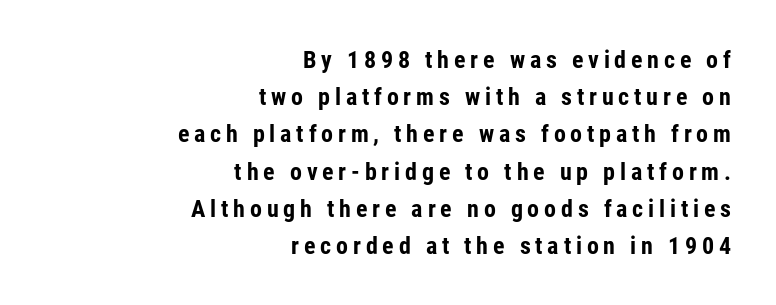
The typesetting leans heavy: a genuine bold. Horizontally, the lines are justified to the trailing edge only. Does the leading feel generous? No, just average. These lines have a slow, spaced-out rhythm from letter to letter. A typesetter would mark this as roman, not italic. The string is rendered with underlining switched off.
